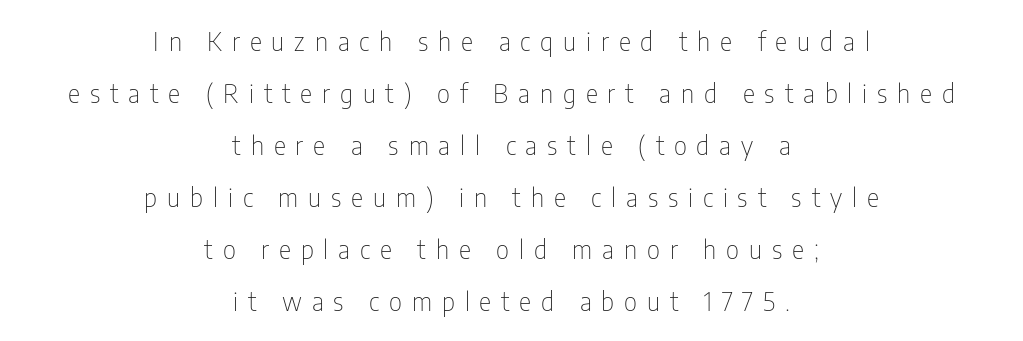
The lettering holds an erect, upright posture throughout. Bold? No — there's no thickening of the strokes. Honestly, there is no underline to notice here at all. In terms of leading, this rendering errs on the spacious side. The lines are quadded center. Between one letter and the next there's a generous, obvious gap.
